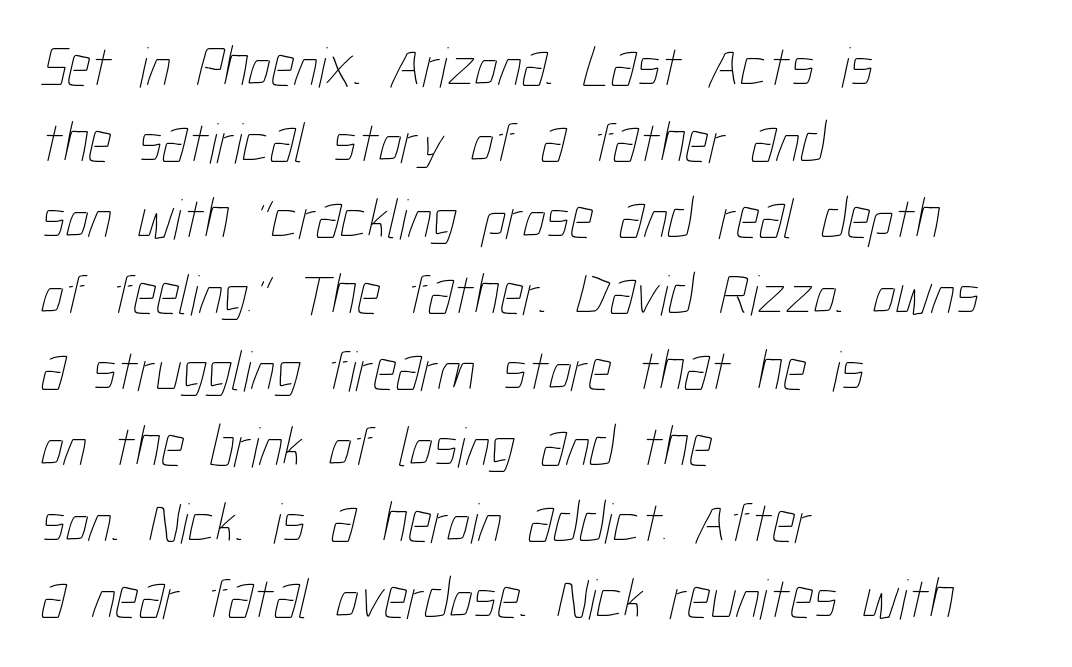
Casual observation: everything's shoved over to the left. Think of a printed novel: that variable character pitch is what you see here. Regarding leading, the lines here are spaced in the standard way. This is not heavy type; no bold has been used. Honestly, the letter spacing is just normal — you wouldn't notice it. Letters rest on an invisible, unmarked baseline.
